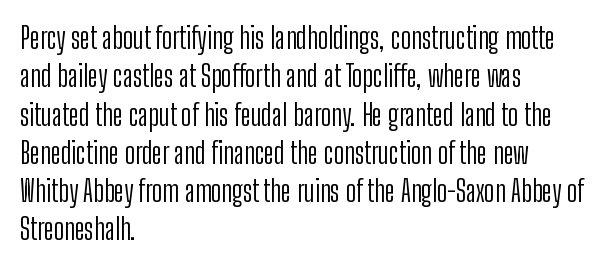
{"serif": "no", "italic": "no", "bold": "no", "weight": "light", "width": "condensed", "stroke_contrast": "low", "x_height": "medium", "monospaced": "no", "underline": "no", "align": "left", "line_spacing": "normal", "line_spacing_ratio": 1.32, "letter_spacing": "normal", "letter_spacing_em": 0.0, "glyph_px": 29}
